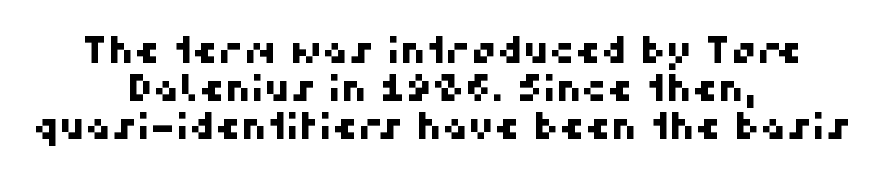
Q: Is the typeface a serif or a sans-serif typeface? A: Sans-serif.
Q: Is the text underlined? A: No.
Q: How is the paragraph aligned? A: Centered.
Q: Is the spacing between letters normal or unusually wide? A: Normal.
Q: Is the spacing between lines tight, normal or loose? A: Tight.
Q: Width (condensed, normal, or wide)? A: Normal.
Q: Stroke contrast? A: High.
Q: x-height? A: Medium.
Q: Monospaced? A: No.
